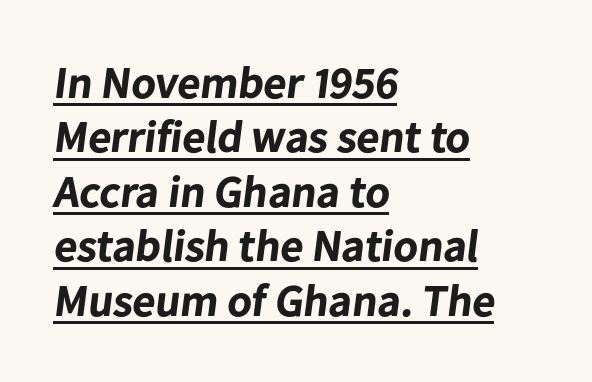
Q: Is the text bold? A: Yes.
Q: Is the typeface a serif or a sans-serif typeface? A: Sans-serif.
Q: Is the text underlined? A: Yes.
Q: How is the paragraph aligned? A: Left-aligned.
Q: Is the spacing between letters normal or unusually wide? A: Normal.
Q: Width (condensed, normal, or wide)? A: Normal.
Q: Stroke contrast? A: Low.
Q: x-height? A: Medium.
Q: Monospaced? A: No.
